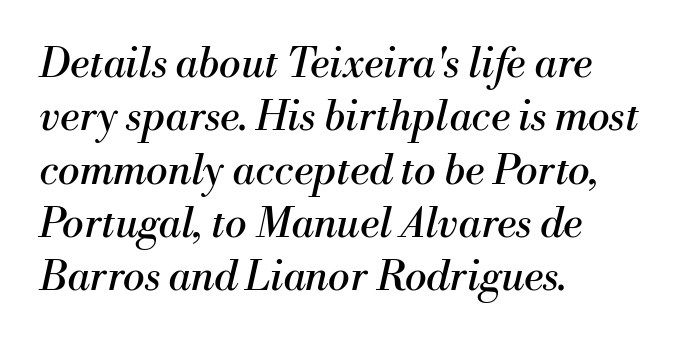
Q: Is the text bold? A: No.
Q: Is the text italic (slanted)? A: Yes, it leans right by about 13 degrees.
Q: Is the typeface a serif or a sans-serif typeface? A: Serif.
Q: Is the text underlined? A: No.
Q: How is the paragraph aligned? A: Left-aligned.
Q: Is the spacing between letters normal or unusually wide? A: Normal.
Q: Is the spacing between lines tight, normal or loose? A: Normal.
Q: Width (condensed, normal, or wide)? A: Normal.
Q: Stroke contrast? A: Medium.
Q: x-height? A: Small.
Q: Monospaced? A: No.
